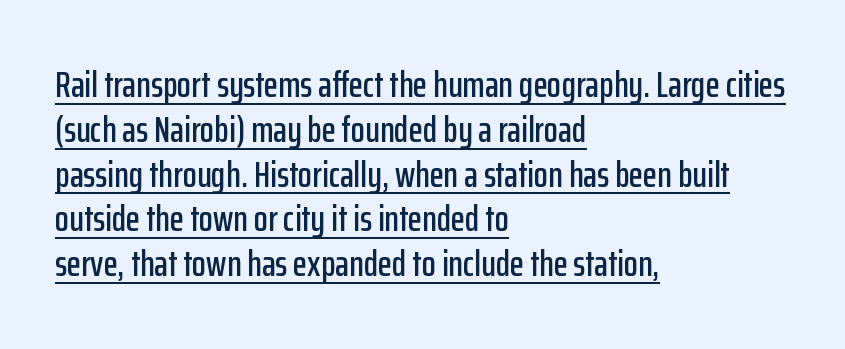
Q: Is the text italic (slanted)? A: No, it is upright.
Q: Is the typeface a serif or a sans-serif typeface? A: Sans-serif.
Q: Is the text underlined? A: Yes.
Q: How is the paragraph aligned? A: Left-aligned.
Q: Is the spacing between letters normal or unusually wide? A: Normal.
Q: Width (condensed, normal, or wide)? A: Condensed.
Q: Stroke contrast? A: Low.
Q: x-height? A: Medium.
Q: Monospaced? A: No.
